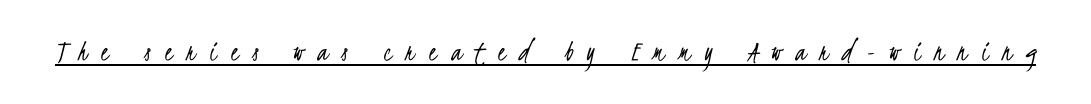
{"serif": "no", "bold": "no", "weight": "light", "width": "condensed", "stroke_contrast": "low", "x_height": "small", "monospaced": "no", "underline": "yes", "letter_spacing": "wide", "letter_spacing_em": 0.47, "glyph_px": 30}
